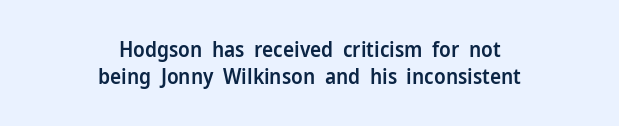
The image shows 21 px text type, upright; set centered, normal line spacing (1.28x), normal letter spacing, not underlined.
